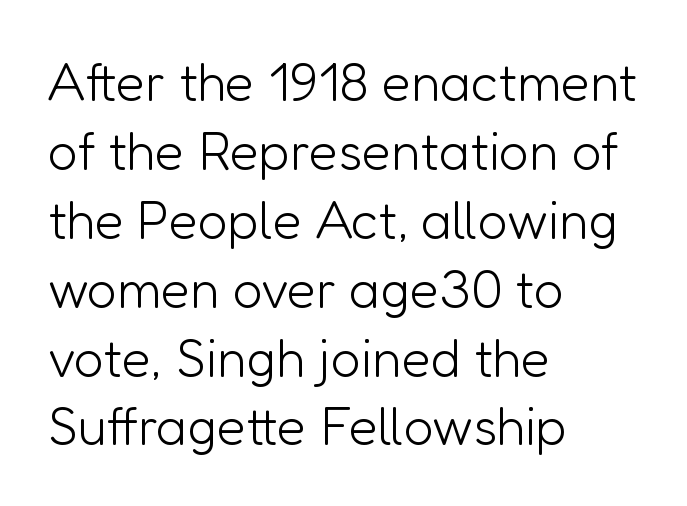
The image shows 53 px light sans-serif type, upright; set left-aligned, normal line spacing (1.3x), normal letter spacing, not underlined; low stroke contrast and a medium x-height.
